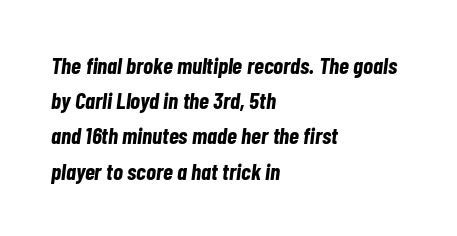
{"italic": "yes", "lean": "right", "slant_degrees": 7, "bold": "yes", "underline": "no", "align": "left", "line_spacing": "normal", "line_spacing_ratio": 1.53, "letter_spacing": "normal", "letter_spacing_em": 0.0, "glyph_px": 23}
